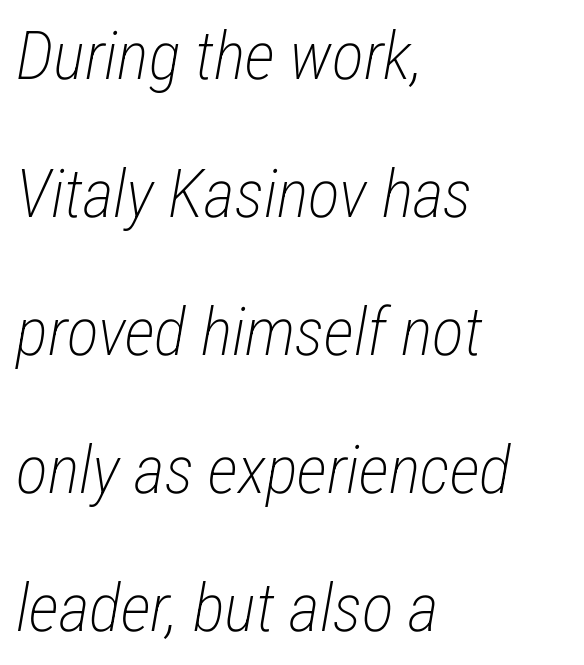
Q: Is the text bold? A: No.
Q: Is the text italic (slanted)? A: Yes, it leans right by about 12 degrees.
Q: Is the text underlined? A: No.
Q: How is the paragraph aligned? A: Left-aligned.
Q: Is the spacing between letters normal or unusually wide? A: Normal.
Q: Is the spacing between lines tight, normal or loose? A: Loose.
Q: Width (condensed, normal, or wide)? A: Condensed.
Q: Stroke contrast? A: Low.
Q: x-height? A: Medium.
Q: Monospaced? A: No.
